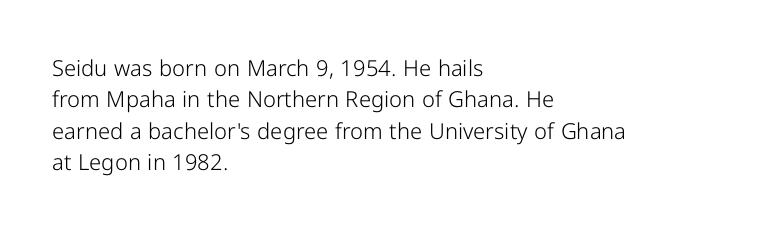
The line-height multiplier appears to be the usual default. The ragged edge is on the right, which tells us the setting is flush left. A typesetter would mark this as roman, not italic. This sample uses plain, unmodified letter spacing. No letter is thick-stroked: the sample isn't bold.
